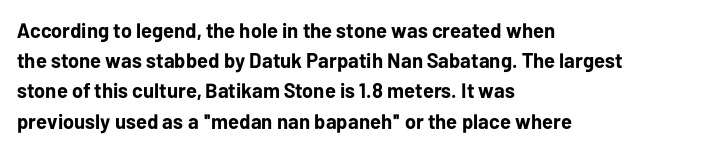
Emphasis by weight is at full strength: bold. Compared with typical body copy, the letter spacing here is the same. The passage shown is not underscored anywhere. Each new line begins a customary step beneath the previous one.
